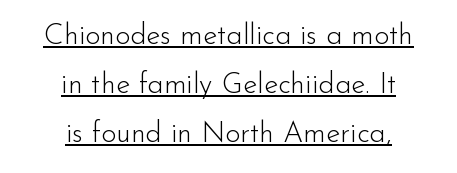
{"serif": "no", "italic": "no", "bold": "no", "weight": "light", "width": "normal", "stroke_contrast": "low", "x_height": "small", "monospaced": "no", "underline": "yes", "align": "center", "line_spacing": "normal", "line_spacing_ratio": 1.69, "letter_spacing": "normal", "letter_spacing_em": 0.0, "glyph_px": 29}
